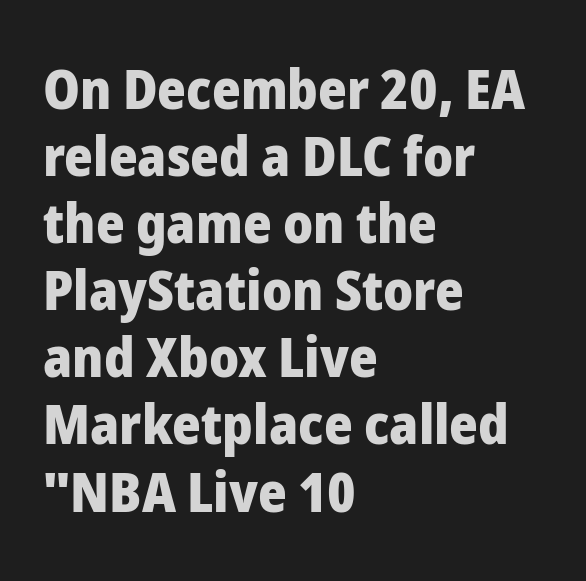
The image shows 55 px heavy sans-serif type, upright; set left-aligned, line spacing 1.22x, normal letter spacing, not underlined; low stroke contrast and a medium x-height.
